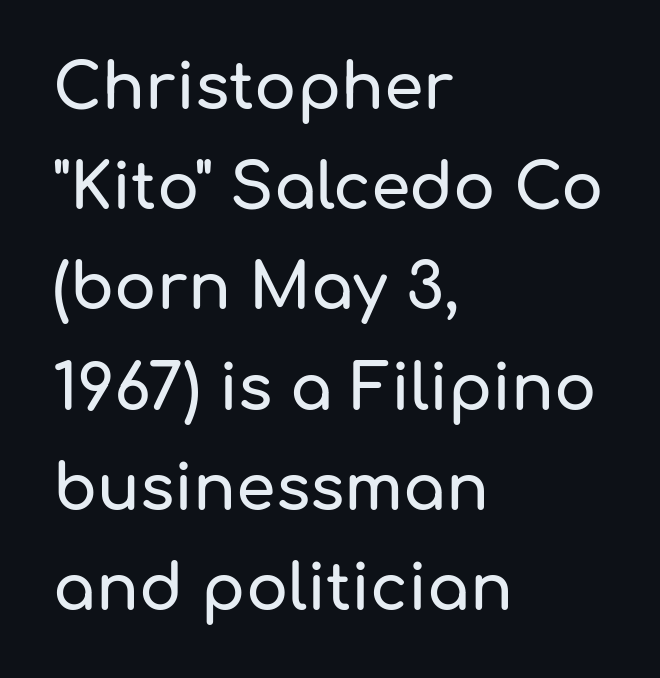
Q: Is the text italic (slanted)? A: No, it is upright.
Q: Is the typeface a serif or a sans-serif typeface? A: Sans-serif.
Q: Is the text underlined? A: No.
Q: How is the paragraph aligned? A: Left-aligned.
Q: Is the spacing between letters normal or unusually wide? A: Normal.
Q: Is the spacing between lines tight, normal or loose? A: Normal.
Q: Width (condensed, normal, or wide)? A: Normal.
Q: Stroke contrast? A: Low.
Q: x-height? A: Medium.
Q: Monospaced? A: No.
